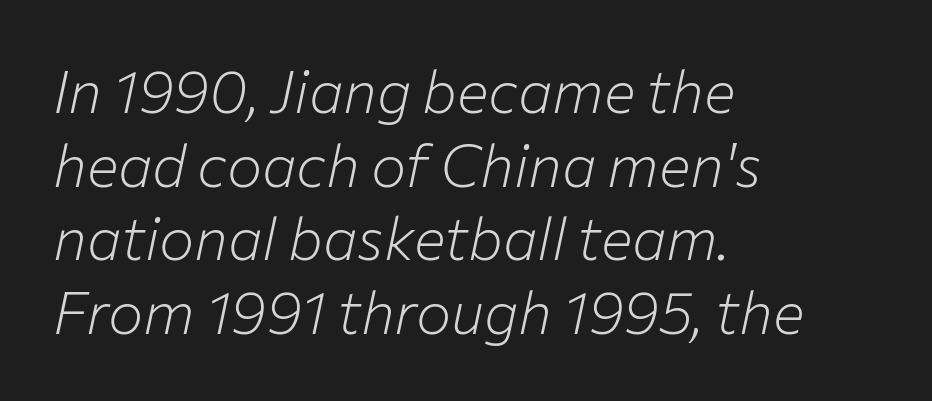
The image shows 59 px light type, italic (leaning right); set left-aligned, normal line spacing (1.25x), normal letter spacing, not underlined; low stroke contrast and a medium x-height.
